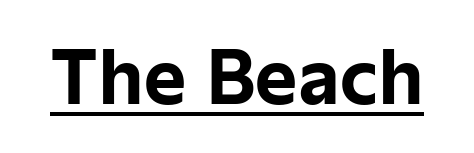
{"serif": "no", "italic": "no", "bold": "yes", "weight": "bold", "width": "normal", "stroke_contrast": "low", "x_height": "medium", "monospaced": "no", "underline": "yes", "letter_spacing": "normal", "letter_spacing_em": 0.0, "glyph_px": 72}
